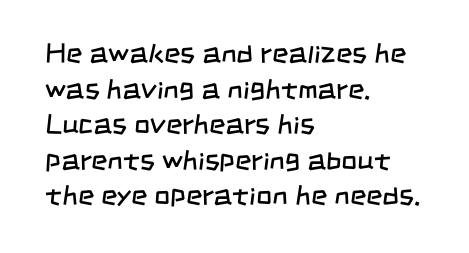
{"serif": "no", "bold": "no", "weight": "regular", "width": "condensed", "stroke_contrast": "low", "x_height": "large", "monospaced": "no", "underline": "no", "align": "left", "line_spacing": "normal", "line_spacing_ratio": 1.27, "letter_spacing": "normal", "letter_spacing_em": 0.0, "glyph_px": 28}
